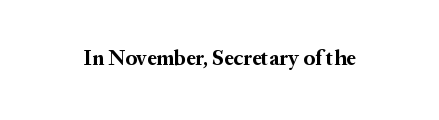
{"italic": "no", "bold": "yes", "underline": "no", "letter_spacing": "normal", "letter_spacing_em": 0.0, "glyph_px": 21}
